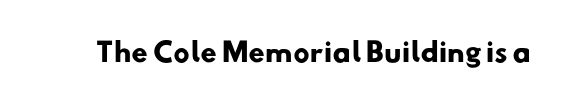
Set as a true bold cut, around the 700 mark. No word sits above an underline. Nothing unusual about the tracking: characters are spaced as the font intends.
